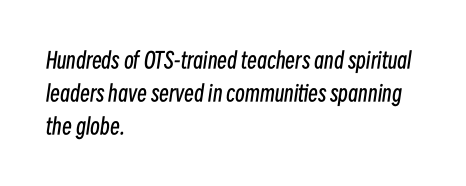
The zone under the glyphs is completely vacant. The font's italic variant was chosen for this text. Successive baselines arrive at the customary interval. These glyphs show unthickened strokes, regular width or finer. Is the block centered? No — it sits flush against the left margin.
